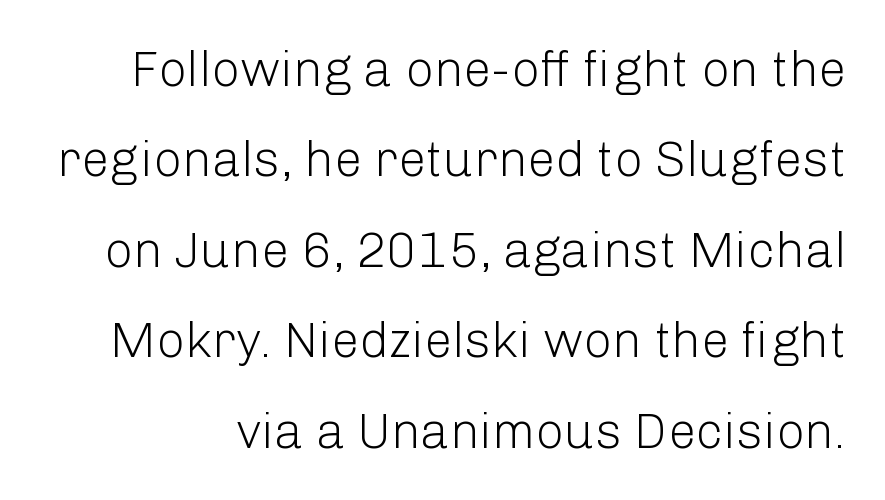
The image shows 50 px light sans-serif type, upright; set line spacing 1.81x, normal letter spacing, not underlined; low stroke contrast and a medium x-height.
